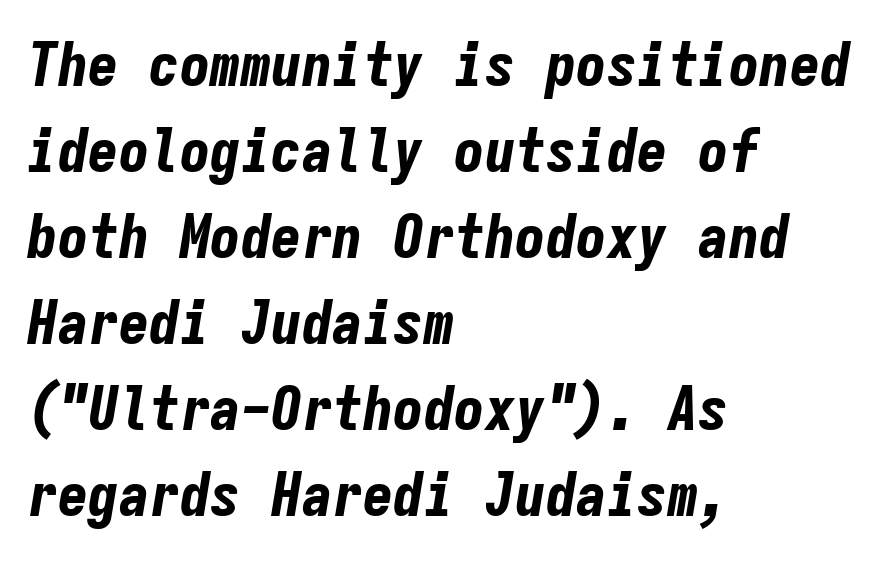
{"italic": "yes", "lean": "right", "slant_degrees": 9, "bold": "yes", "weight": "bold", "width": "condensed", "stroke_contrast": "low", "x_height": "medium", "monospaced": "yes", "underline": "no", "align": "left", "line_spacing": "normal", "line_spacing_ratio": 1.41, "letter_spacing": "normal", "letter_spacing_em": 0.0, "glyph_px": 61}
